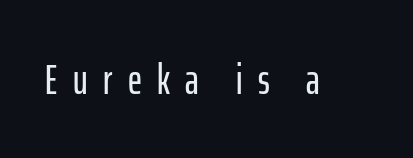
Q: Is the text italic (slanted)? A: No, it is upright.
Q: Is the typeface a serif or a sans-serif typeface? A: Sans-serif.
Q: Is the text underlined? A: No.
Q: Is the spacing between letters normal or unusually wide? A: Unusually wide.
Q: Width (condensed, normal, or wide)? A: Condensed.
Q: Stroke contrast? A: Low.
Q: x-height? A: Medium.
Q: Monospaced? A: No.
